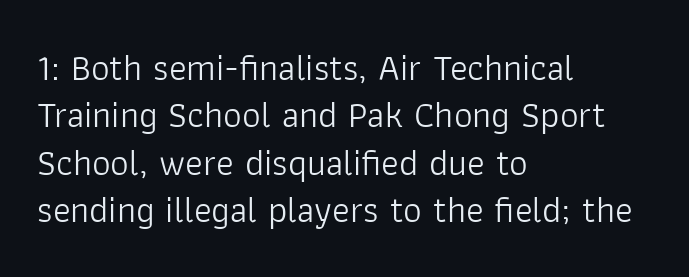
Horizontal alignment here is leftward, the default for most running prose. Is the type heavy? It reads as light-to-regular instead. Does the leading feel generous? No, just average. Do the characters align in a grid? No, the font is proportional. This sample uses plain, unmodified letter spacing.
